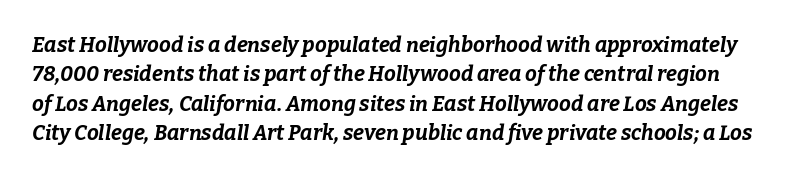
{"italic": "yes", "lean": "right", "slant_degrees": 9, "bold": "yes", "underline": "no", "line_spacing": "normal", "line_spacing_ratio": 1.4, "letter_spacing": "normal", "letter_spacing_em": 0.0, "glyph_px": 21}
